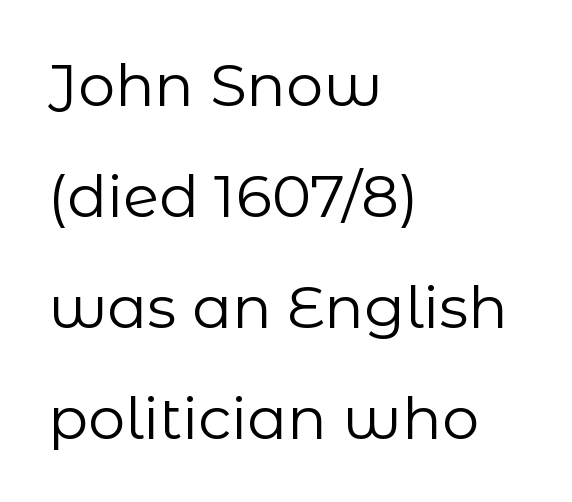
The image shows 59 px regular-weight sans-serif type, upright; set left-aligned, line spacing 1.88x, normal letter spacing, not underlined; low stroke contrast and a medium x-height.
